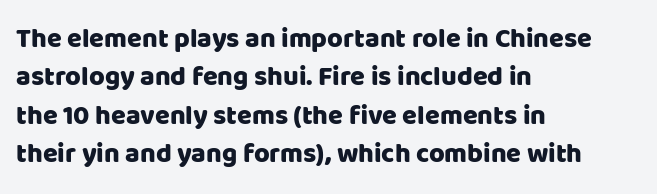
Compared with typical paragraphs, the rows here are spaced about the same. Posture: straight, roman, zero tilt. Inter-character spacing is left at the font's built-in metrics. The space beneath each line is pristine and unruled. The compositor pushed each line to the left boundary.
